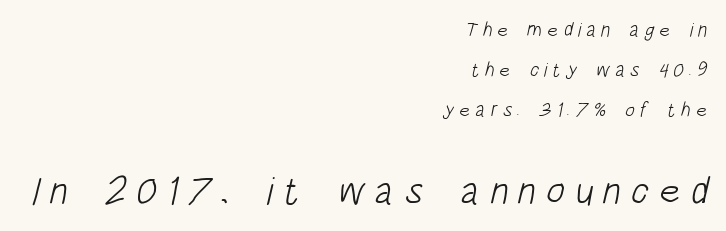
{"serif": "no", "bold": "no", "weight": "light", "width": "condensed", "stroke_contrast": "low", "x_height": "large", "monospaced": "no", "underline": "no", "align": "right", "line_spacing": "loose", "line_spacing_ratio": 1.99, "letter_spacing": "wide", "letter_spacing_em": 0.25, "larger_block": "second", "size_ratio": 1.95, "glyph_px": 39}
